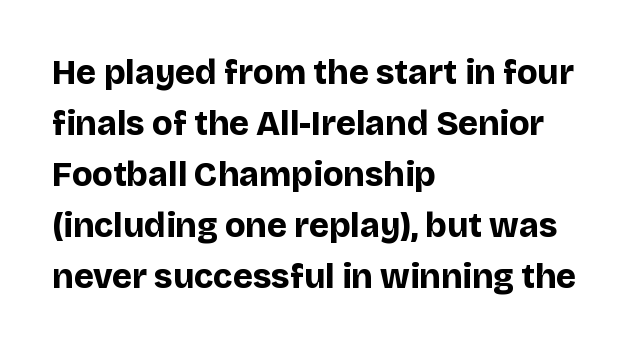
{"serif": "no", "italic": "no", "bold": "yes", "weight": "bold", "width": "normal", "stroke_contrast": "low", "x_height": "large", "monospaced": "no", "underline": "no", "align": "left", "line_spacing": "normal", "line_spacing_ratio": 1.5, "letter_spacing": "normal", "letter_spacing_em": 0.0, "glyph_px": 34}
